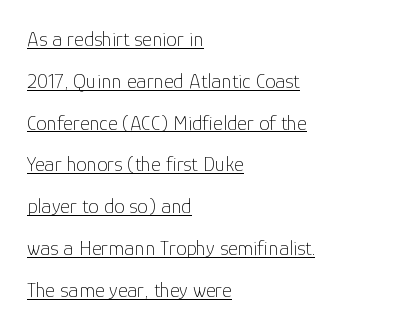
These lines keep a tight, regular rhythm from letter to letter. Compared with typical paragraphs, the rows here are farther apart. Casual observation: everything's shoved over to the left. Do the letters lean? They stand straight.
